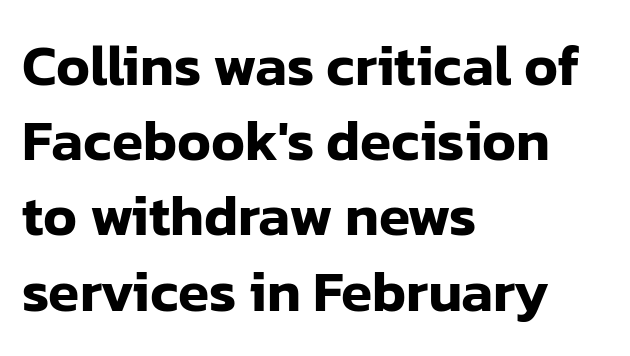
{"serif": "no", "italic": "no", "width": "normal", "stroke_contrast": "low", "x_height": "medium", "monospaced": "no", "underline": "no", "align": "left", "line_spacing": "normal", "line_spacing_ratio": 1.32, "letter_spacing": "normal", "letter_spacing_em": 0.0, "glyph_px": 57}
